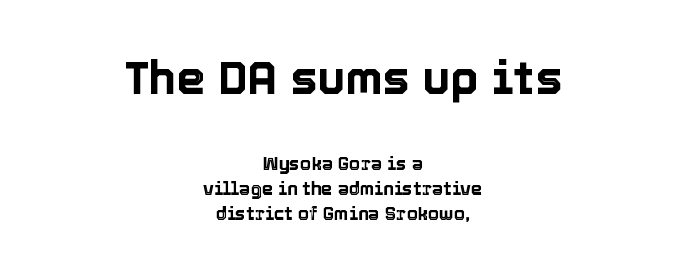
Is there any slant? The stems are plumb. Compare the two chunks: the upper has the greater cap height. The vertical gap from one line to the next is medium. The typesetter chose a symmetrical, centered arrangement here. Glyph-to-glyph distance matches everyday printed text.
